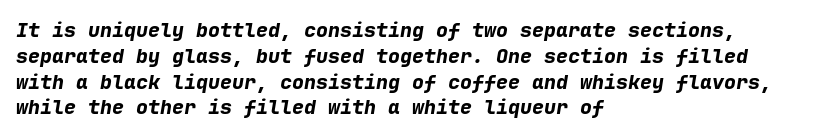
Q: Is the text bold? A: Yes.
Q: Is the text italic (slanted)? A: Yes, it leans right by about 9 degrees.
Q: Is the text underlined? A: No.
Q: How is the paragraph aligned? A: Left-aligned.
Q: Is the spacing between letters normal or unusually wide? A: Normal.
Q: Is the spacing between lines tight, normal or loose? A: Normal.
